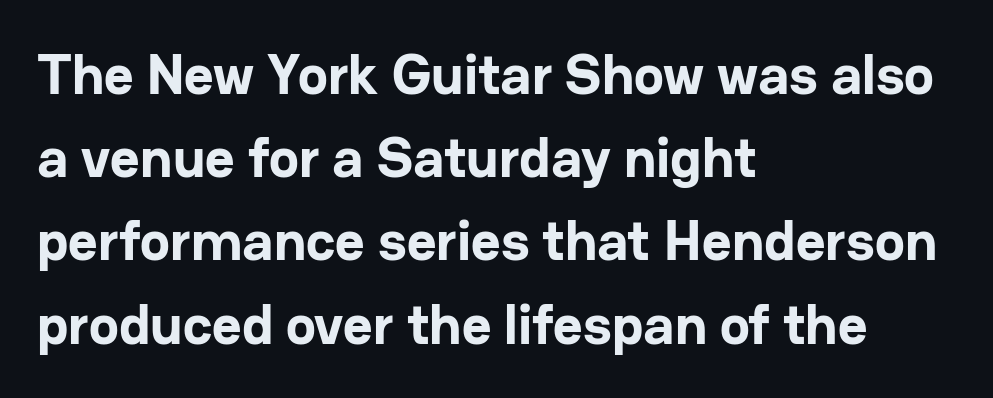
The paragraph shown leans on its left margin. Check under the words: just untouched page. In terms of letterform style, serifs are entirely absent. The passage shown is emphatically bold. Designer's note — italics off, roman on. The gaps between neighbouring characters are ordinary and unremarkable.
